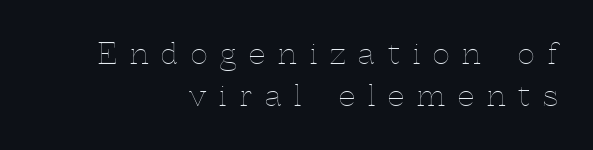
{"italic": "no", "bold": "no", "weight": "thin", "width": "normal", "x_height": "medium", "monospaced": "no", "underline": "no", "align": "right", "line_spacing": "normal", "line_spacing_ratio": 1.44, "letter_spacing": "wide", "letter_spacing_em": 0.45, "glyph_px": 29}
